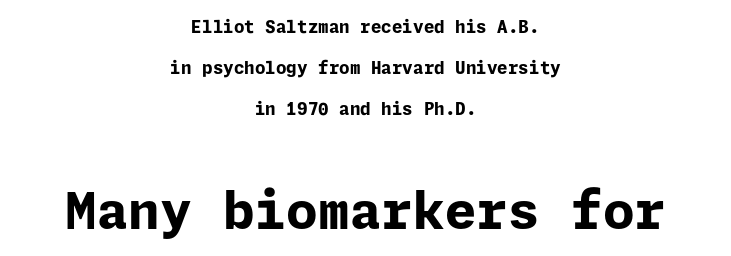
Q: Is the text bold? A: Yes.
Q: Is the text italic (slanted)? A: No, it is upright.
Q: Is the typeface a serif or a sans-serif typeface? A: Sans-serif.
Q: Is the text underlined? A: No.
Q: How is the paragraph aligned? A: Centered.
Q: Is the spacing between letters normal or unusually wide? A: Normal.
Q: Is the spacing between lines tight, normal or loose? A: Loose.
Q: Which block of text is set in a larger size, the first (top) or the second (bottom)? A: The second (bottom) one.
Q: Width (condensed, normal, or wide)? A: Normal.
Q: Stroke contrast? A: Low.
Q: x-height? A: Medium.
